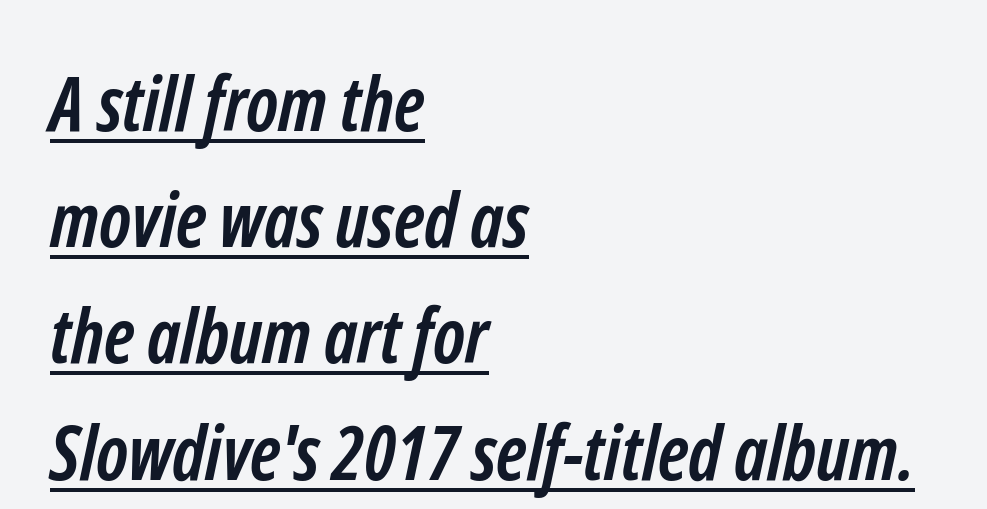
The image shows 75 px semibold, condensed sans-serif type; set left-aligned, normal line spacing (1.55x), normal letter spacing, underlined; low stroke contrast and a medium x-height.
